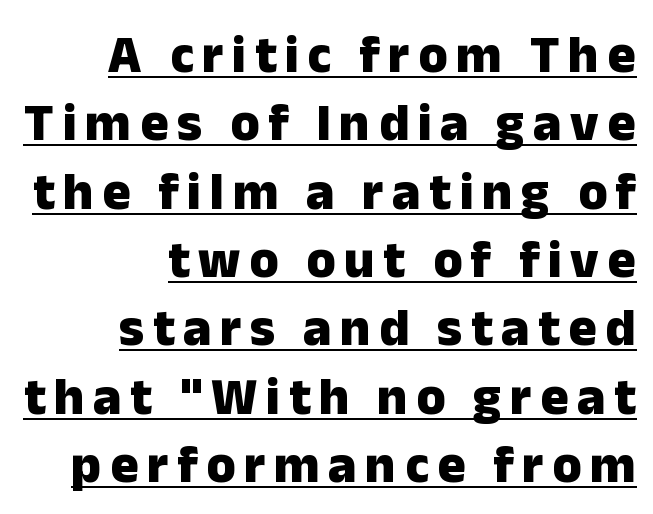
Interline gaps are of average width in this sample. Notice how a bar underscores the lettering throughout. Typeset ragged left — the right edge is the straight one. These lines were composed using upright roman letters. The face used here is proportionally spaced, like ordinary book or web type. How heavy is the stroke? Heavy — this is a bold.
